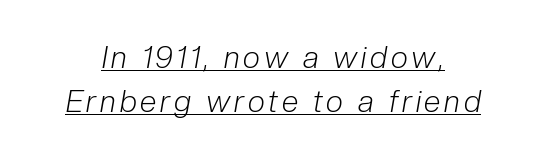
Q: Is the text bold? A: No.
Q: Is the text italic (slanted)? A: Yes, it leans right by about 10 degrees.
Q: Is the text underlined? A: Yes.
Q: Is the spacing between lines tight, normal or loose? A: Normal.
Q: Width (condensed, normal, or wide)? A: Condensed.
Q: Stroke contrast? A: Low.
Q: x-height? A: Medium.
Q: Monospaced? A: No.
